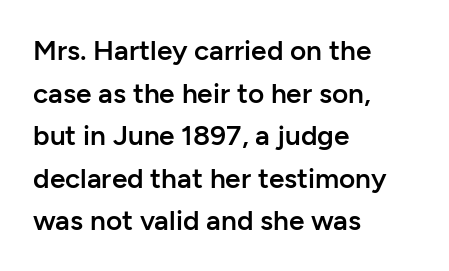
Q: Is the text bold? A: Semi-bold.
Q: Is the text italic (slanted)? A: No, it is upright.
Q: Is the typeface a serif or a sans-serif typeface? A: Sans-serif.
Q: Is the text underlined? A: No.
Q: How is the paragraph aligned? A: Left-aligned.
Q: Is the spacing between letters normal or unusually wide? A: Normal.
Q: Is the spacing between lines tight, normal or loose? A: Normal.
Q: Width (condensed, normal, or wide)? A: Normal.
Q: Stroke contrast? A: Low.
Q: x-height? A: Medium.
Q: Monospaced? A: No.
